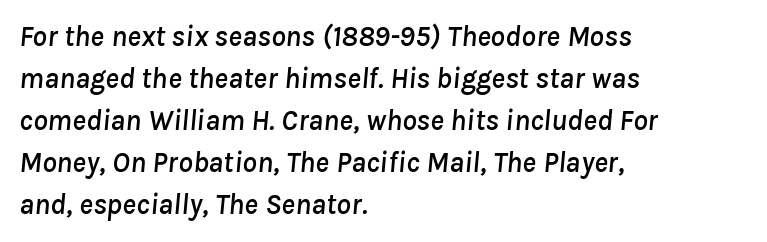
Q: Is the text italic (slanted)? A: Yes, it leans right by about 8 degrees.
Q: Is the text underlined? A: No.
Q: How is the paragraph aligned? A: Left-aligned.
Q: Is the spacing between letters normal or unusually wide? A: Normal.
Q: Is the spacing between lines tight, normal or loose? A: Normal.
Q: Width (condensed, normal, or wide)? A: Normal.
Q: Stroke contrast? A: Low.
Q: x-height? A: Medium.
Q: Monospaced? A: No.
